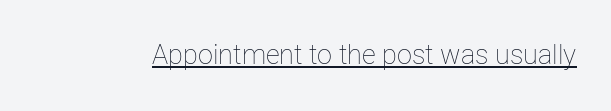
{"italic": "no", "bold": "no", "underline": "yes", "letter_spacing": "normal", "letter_spacing_em": 0.0, "glyph_px": 27}
